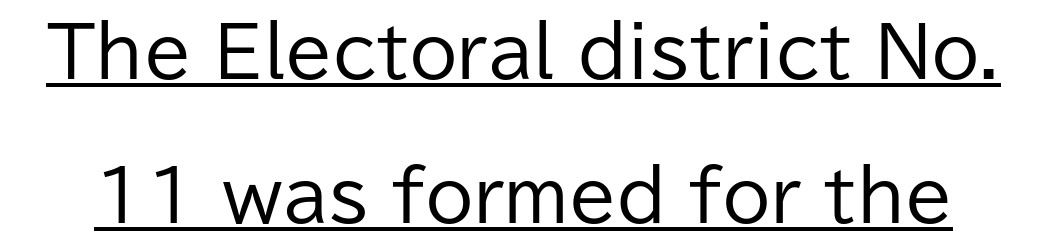
The image shows 69 px regular-weight sans-serif type, upright; set loose line spacing (2.08x), normal letter spacing, underlined; low stroke contrast and a medium x-height.
